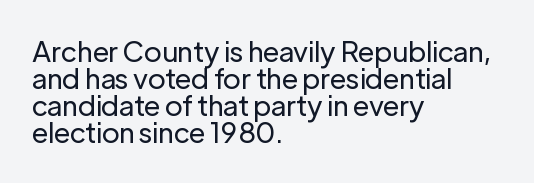
{"serif": "no", "italic": "no", "bold": "no", "weight": "regular", "width": "normal", "stroke_contrast": "low", "x_height": "medium", "monospaced": "no", "underline": "no", "align": "left", "line_spacing": "tight", "line_spacing_ratio": 0.97, "letter_spacing": "normal", "letter_spacing_em": 0.0, "glyph_px": 28}
